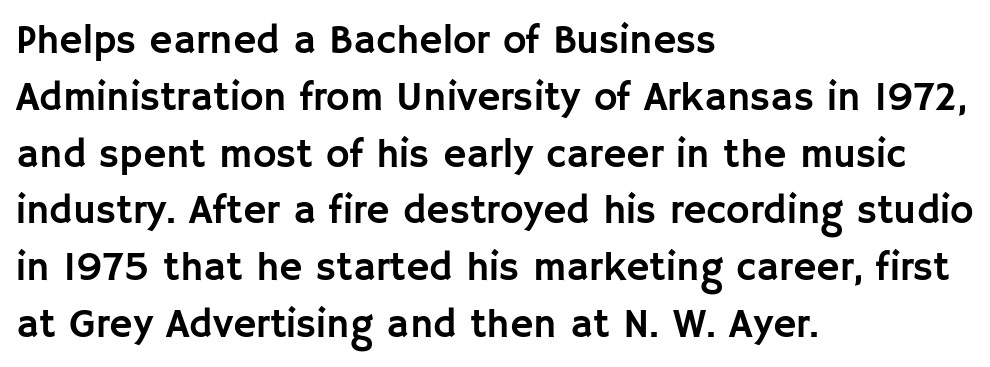
{"serif": "no", "italic": "no", "width": "normal", "stroke_contrast": "low", "x_height": "large", "monospaced": "no", "underline": "no", "align": "left", "line_spacing": "normal", "line_spacing_ratio": 1.42, "letter_spacing": "normal", "letter_spacing_em": 0.0, "glyph_px": 40}
